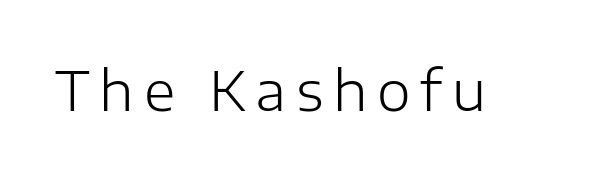
Posture: straight, roman, zero tilt. This sample has the flowing, uneven cadence of proportional lettering. A clean baseline with only descenders dipping below it. The weight would be labelled regular, book, light, or lighter still. The letters carry no serifs — their stems end cleanly without finishing strokes.
